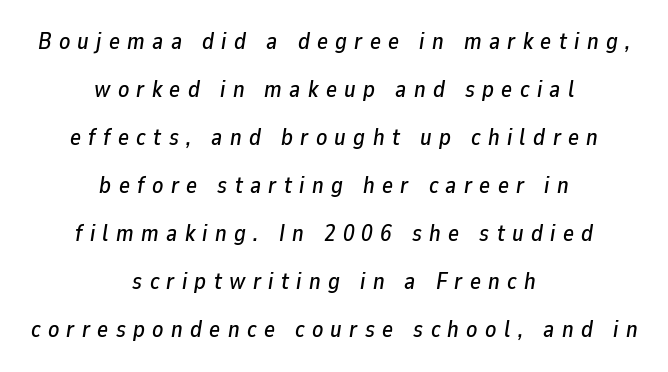
The image shows 23 px text type, italic (leaning right); set centered, loose line spacing (2.09x), unusually wide letter spacing (+0.32 em), not underlined.
